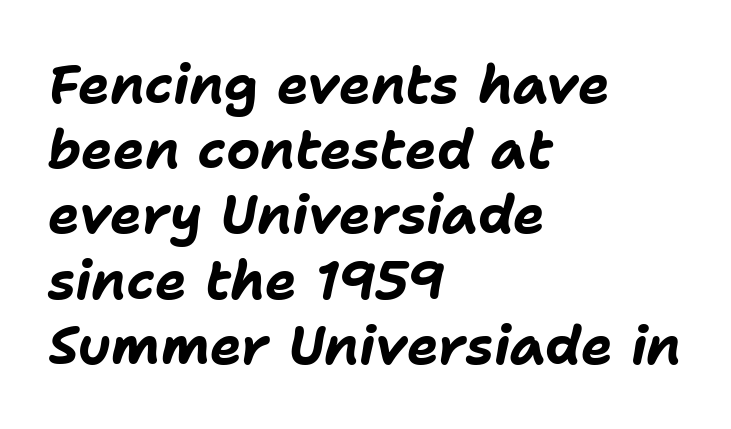
Horizontal alignment here is leftward, the default for most running prose. Think of a printed novel: that variable character pitch is what you see here. The sample has been set heavy, in full bold. In terms of letterspacing, this is plain default setting. Observe the lean: these are italic letterforms. Descenders are the only things crossing below the line.
